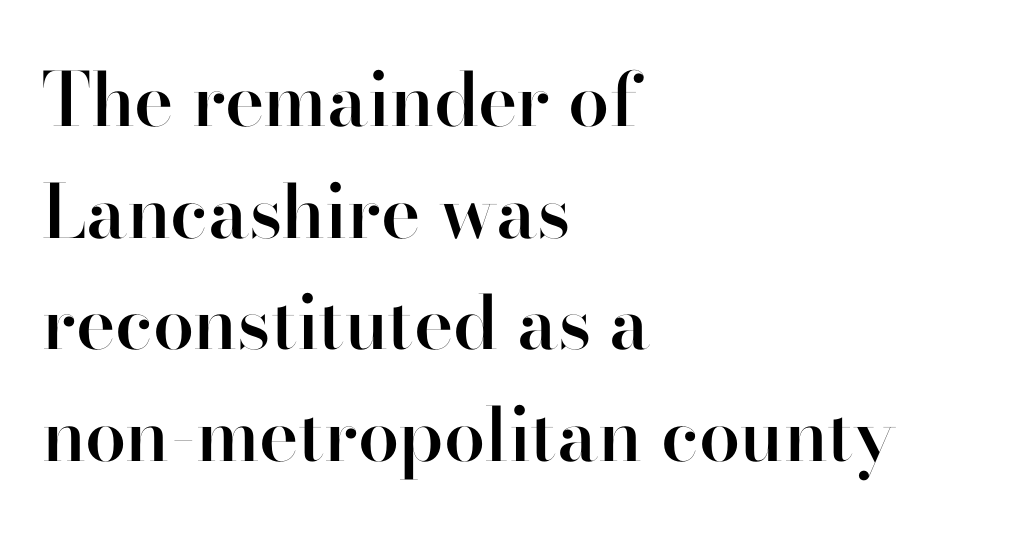
The image shows 74 px semibold sans-serif type, upright; set left-aligned, normal line spacing (1.51x), normal letter spacing, not underlined; high stroke contrast and a small x-height.
